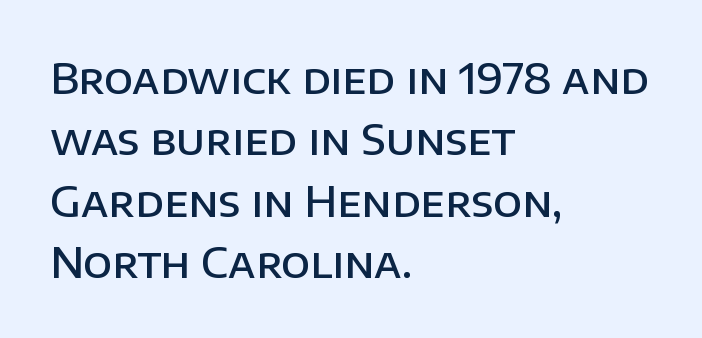
Q: Is the text bold? A: Semi-bold.
Q: Is the text italic (slanted)? A: No, it is upright.
Q: Is the typeface a serif or a sans-serif typeface? A: Sans-serif.
Q: Is the text underlined? A: No.
Q: How is the paragraph aligned? A: Left-aligned.
Q: Is the spacing between letters normal or unusually wide? A: Normal.
Q: Is the spacing between lines tight, normal or loose? A: Normal.
Q: Width (condensed, normal, or wide)? A: Normal.
Q: Stroke contrast? A: Low.
Q: x-height? A: Large.
Q: Monospaced? A: No.
